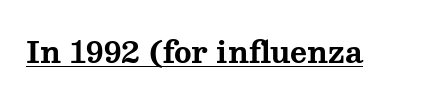
Quick note: not italic, upright. Does the weight exceed regular? Yes, all the way to bold. The glyphs are accompanied by a horizontal stroke just below them. Character widths vary here, with narrow letters taking less room than wide ones. Between one letter and the next there's only the usual sliver of space. To sum up the face: it has serifs.
